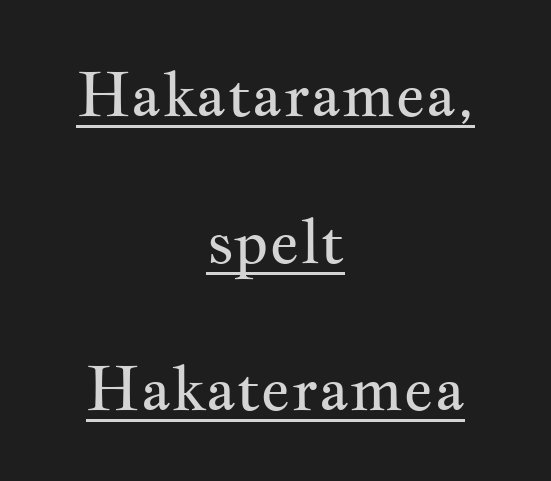
Q: Is the text bold? A: No.
Q: Is the text italic (slanted)? A: No, it is upright.
Q: Is the typeface a serif or a sans-serif typeface? A: Serif.
Q: Is the text underlined? A: Yes.
Q: How is the paragraph aligned? A: Centered.
Q: Is the spacing between letters normal or unusually wide? A: Normal.
Q: Is the spacing between lines tight, normal or loose? A: Loose.
Q: Width (condensed, normal, or wide)? A: Wide.
Q: Stroke contrast? A: Medium.
Q: x-height? A: Small.
Q: Monospaced? A: No.
